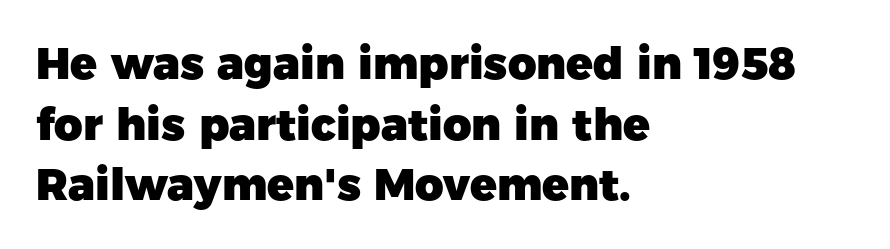
The image shows 44 px heavy sans-serif type, upright; set left-aligned, normal line spacing (1.38x), normal letter spacing, not underlined; low stroke contrast and a medium x-height.
